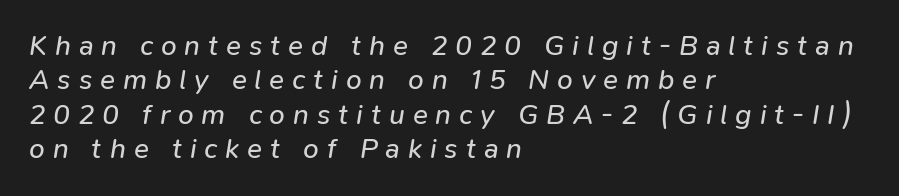
The image shows 28 px regular-weight type, italic (leaning right); set left-aligned, line spacing 1.23x, unusually wide letter spacing (+0.28 em), not underlined; low stroke contrast and a medium x-height.
